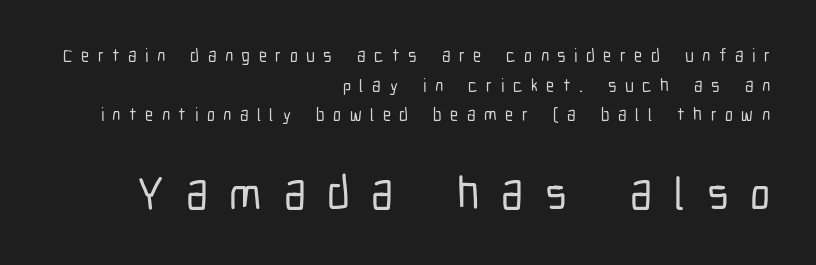
The image shows 46 px condensed sans-serif type, upright; set right-aligned, normal line spacing (1.64x), unusually wide letter spacing (+0.47 em), not underlined; the second (bottom) block is 2.56x larger; low stroke contrast and a medium x-height.
